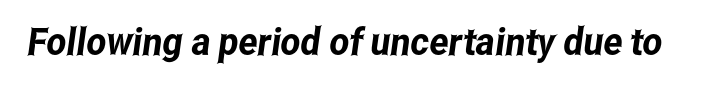
Unmarked baselines from the first word to the last. The letters advance in unequal steps, a hallmark of proportional type. Typographically, this falls in the sans-serif category. The passage shown has conventional tracking throughout.
